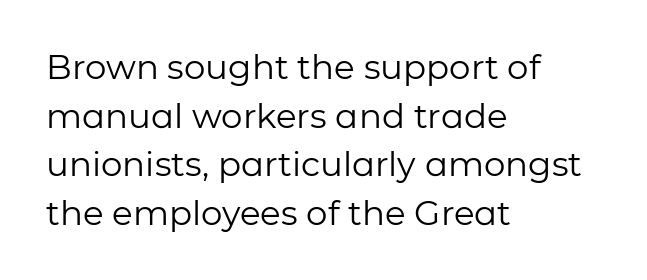
The image shows 34 px regular-weight sans-serif type, upright; set left-aligned, normal line spacing (1.43x), normal letter spacing, not underlined; low stroke contrast and a medium x-height.
